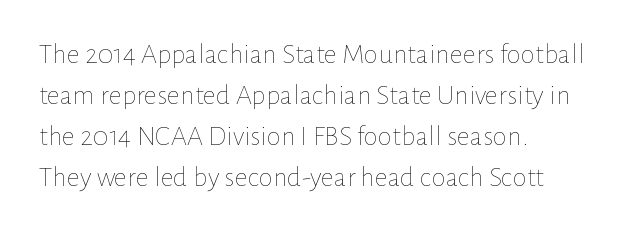
The face used here is proportionally spaced, like ordinary book or web type. One-word summary of the alignment: left. Bold? No — there's no thickening of the strokes. The lines sit at an ordinary, default distance from one another. Has an underline been added? It has not.
